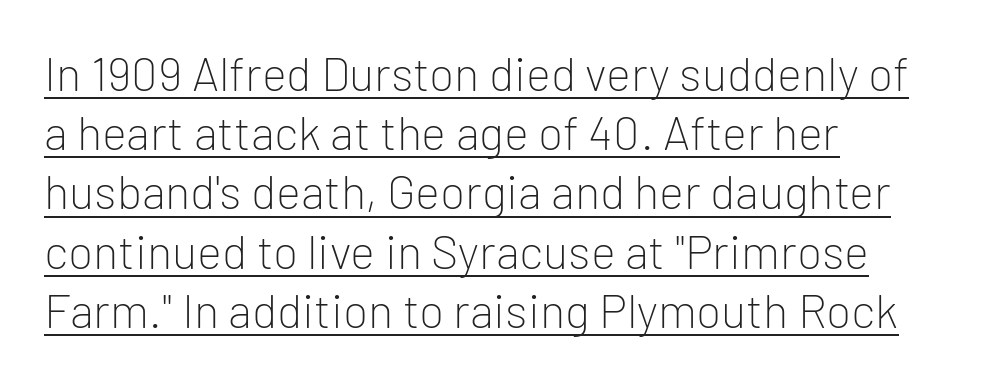
{"serif": "no", "italic": "no", "bold": "no", "weight": "light", "width": "normal", "stroke_contrast": "low", "x_height": "medium", "monospaced": "no", "underline": "yes", "align": "left", "line_spacing": "normal", "line_spacing_ratio": 1.26, "letter_spacing": "normal", "letter_spacing_em": 0.0, "glyph_px": 47}
